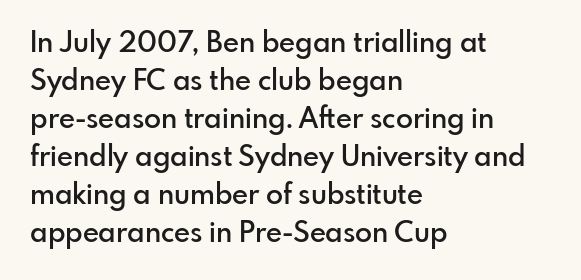
{"serif": "no", "italic": "no", "bold": "semi", "weight": "semibold", "width": "normal", "stroke_contrast": "low", "x_height": "small", "monospaced": "no", "underline": "no", "align": "left", "line_spacing": "normal", "line_spacing_ratio": 1.36, "letter_spacing": "normal", "letter_spacing_em": 0.0, "glyph_px": 28}
